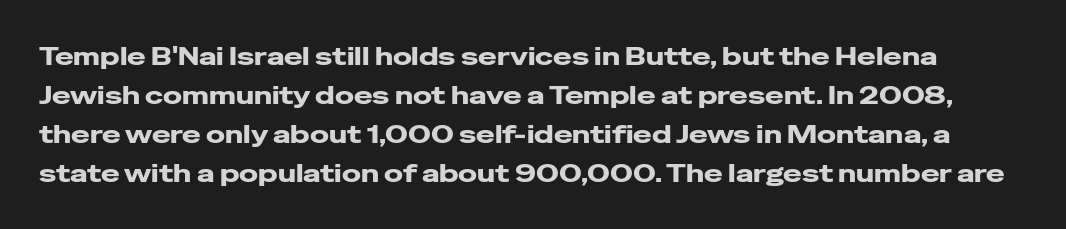
The image shows 25 px bold type, upright; set normal line spacing (1.56x), normal letter spacing, not underlined.
